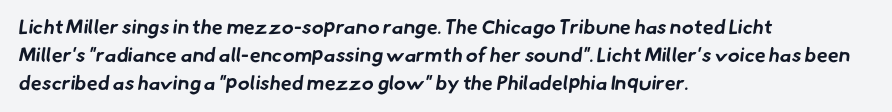
{"bold": "yes", "underline": "no", "align": "left", "line_spacing": "normal", "line_spacing_ratio": 1.39, "letter_spacing": "normal", "letter_spacing_em": 0.0, "glyph_px": 20}
